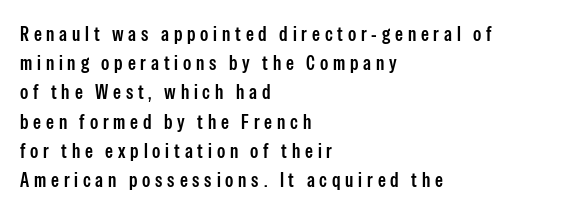
Q: Is the text italic (slanted)? A: No, it is upright.
Q: Is the text underlined? A: No.
Q: How is the paragraph aligned? A: Left-aligned.
Q: Is the spacing between letters normal or unusually wide? A: Unusually wide.
Q: Is the spacing between lines tight, normal or loose? A: Normal.
